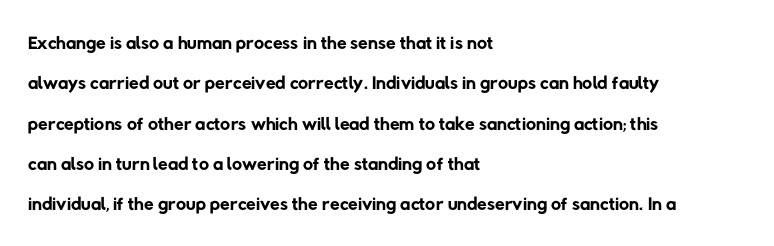
The image shows 28 px regular-weight sans-serif type; set left-aligned, normal line spacing (1.44x), normal letter spacing, not underlined; low stroke contrast and a medium x-height.
